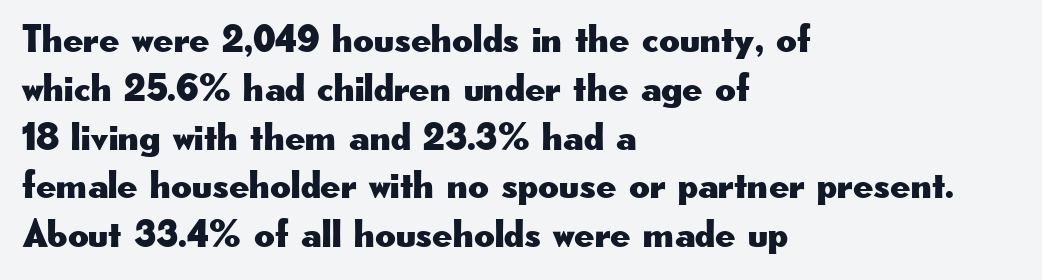
You can tell it's not italic because the verticals are truly vertical. Each letter's strokes conclude bluntly, with no projecting serifs. Anything drawn beneath the words? Only blank space. The type is set solid horizontally, with unmodified tracking.
